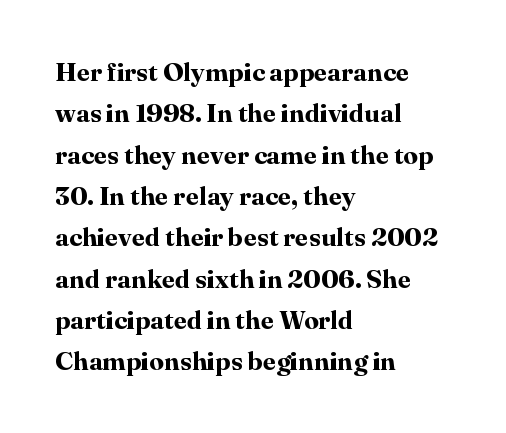
Descenders are the only things crossing below the line. Honestly, the row spacing looks completely unremarkable. The font is running at its bold setting. Inter-character spacing is left at the font's built-in metrics. Vertical strokes here are truly vertical.
